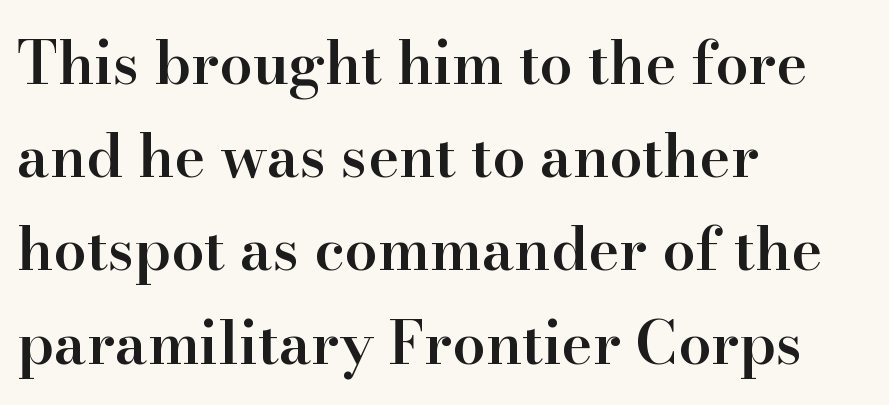
This is moderately heavy type, rendered in semibold. These lines are set flush left with a ragged right edge. Check the space under the baseline: it is left empty. Default kerning and tracking; the words read as compact shapes. Serifs: yes, visible at the terminals of the letterforms. Varying glyph widths throughout — classic text-font behaviour.
